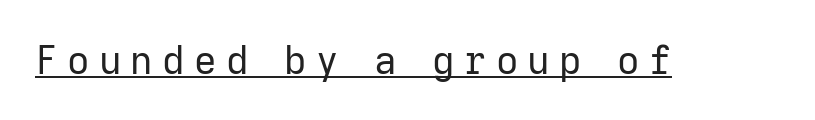
The typesetting does not lean heavy: it is not bold. These characters rest on top of a visible drawn line. The rendering uses natural spacing where letterforms have individual widths. Font category for this specimen: sans-serif. Tracking value appears strongly positive — letters spread wide.
